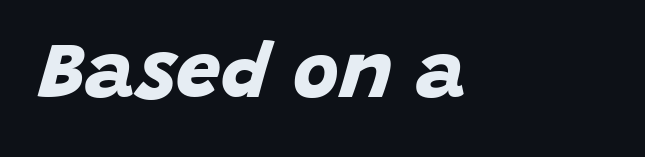
The image shows 79 px bold sans-serif type; set normal letter spacing, not underlined; low stroke contrast and a large x-height.
